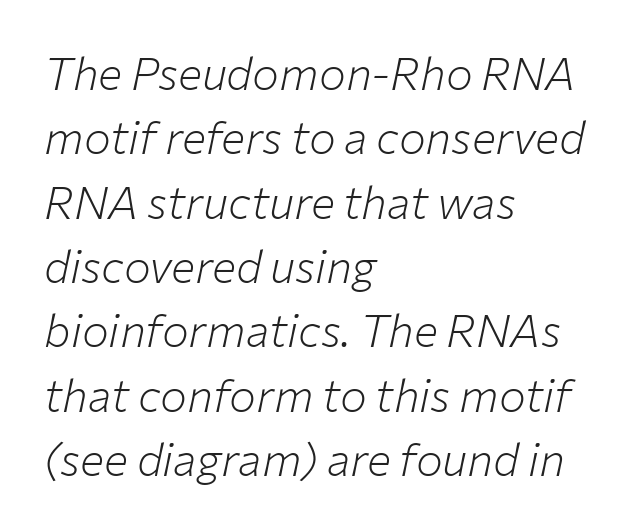
These lines stack with their left ends in a neat column. Underline: absent. Heft: none added — not bold. The line texture is even and compact thanks to regular tracking. Vertically, the passage feels balanced, rows spaced as you'd expect.
